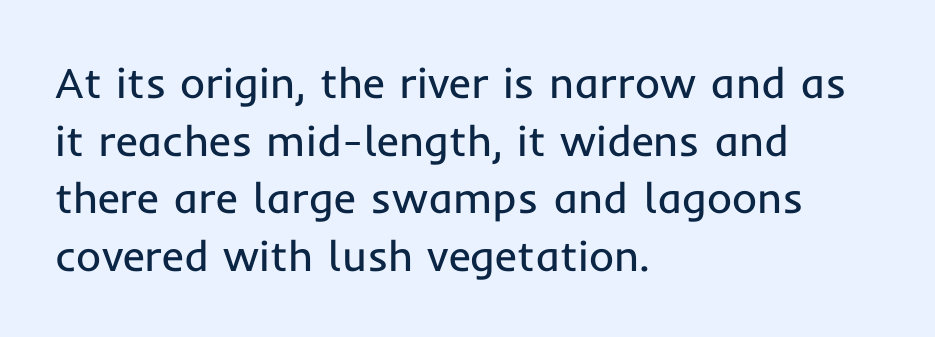
{"serif": "no", "italic": "no", "bold": "no", "weight": "regular", "width": "normal", "stroke_contrast": "low", "x_height": "medium", "monospaced": "no", "underline": "no", "align": "left", "line_spacing": "normal", "line_spacing_ratio": 1.34, "letter_spacing": "normal", "letter_spacing_em": 0.0, "glyph_px": 43}
